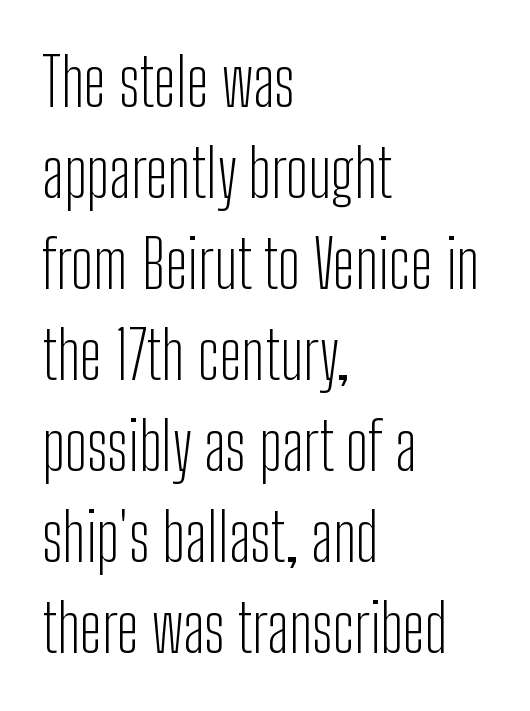
{"serif": "no", "italic": "no", "bold": "no", "weight": "light", "width": "condensed", "stroke_contrast": "low", "x_height": "medium", "monospaced": "no", "underline": "no", "align": "left", "line_spacing": "normal", "line_spacing_ratio": 1.38, "letter_spacing": "normal", "letter_spacing_em": 0.0, "glyph_px": 66}
